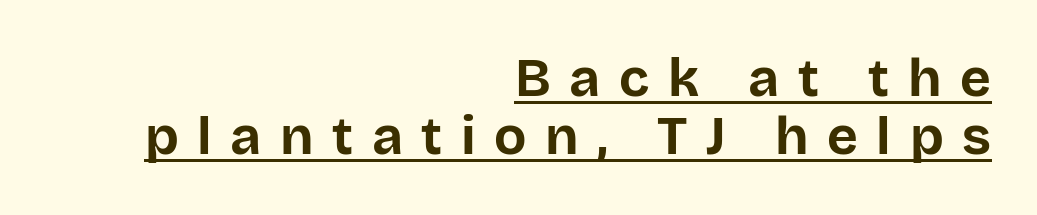
{"serif": "no", "italic": "no", "bold": "yes", "weight": "bold", "width": "normal", "stroke_contrast": "low", "x_height": "large", "monospaced": "no", "underline": "yes", "align": "right", "line_spacing": "tight", "line_spacing_ratio": 1.09, "letter_spacing": "wide", "letter_spacing_em": 0.35, "glyph_px": 53}
